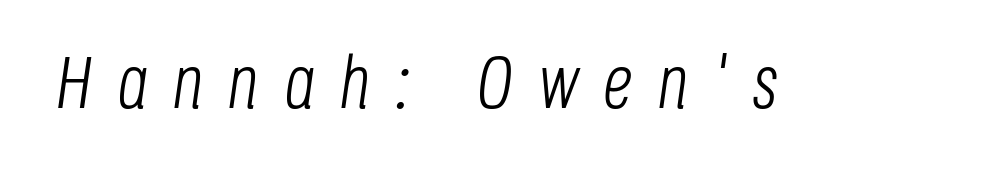
The tracking reads as deliberately expanded to a designer's eye. The passage shown leans; its letterforms are oblique. The glyphs are unaccompanied by any horizontal stroke below them. Proportional: the letters do not fall into vertical columns.
